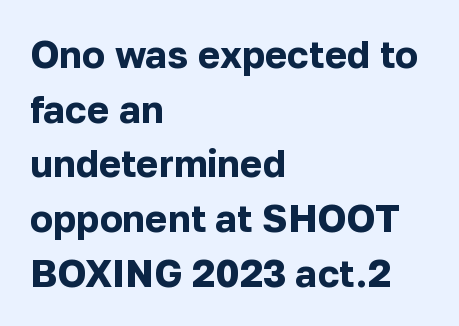
{"serif": "no", "italic": "no", "bold": "yes", "weight": "bold", "width": "normal", "stroke_contrast": "low", "x_height": "medium", "monospaced": "no", "underline": "no", "align": "left", "line_spacing": "normal", "line_spacing_ratio": 1.44, "letter_spacing": "normal", "letter_spacing_em": 0.0, "glyph_px": 38}
